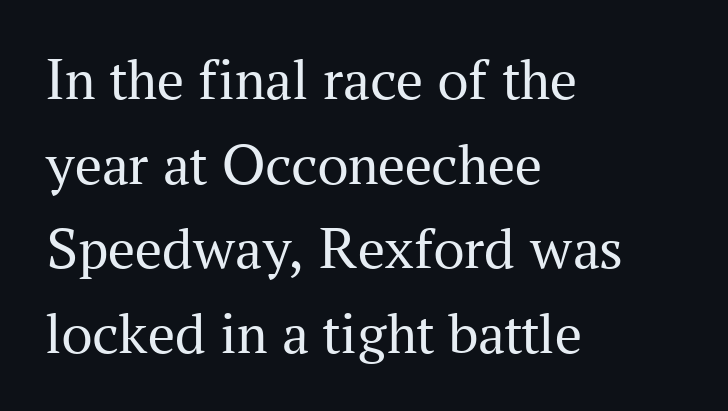
{"serif": "yes", "italic": "no", "bold": "no", "weight": "regular", "width": "normal", "stroke_contrast": "medium", "x_height": "medium", "monospaced": "no", "underline": "no", "align": "left", "line_spacing": "normal", "line_spacing_ratio": 1.41, "letter_spacing": "normal", "letter_spacing_em": 0.0, "glyph_px": 60}
